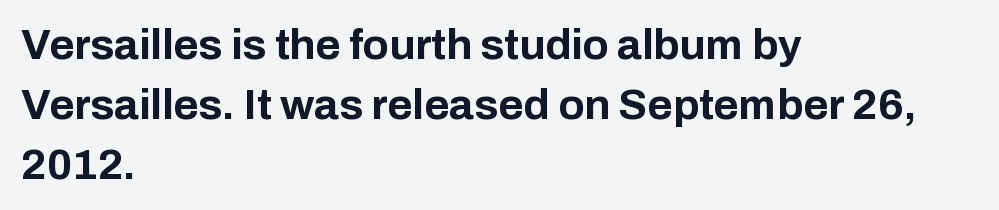
The image shows 43 px bold sans-serif type, upright; set left-aligned, normal line spacing (1.39x), normal letter spacing, not underlined; low stroke contrast and a medium x-height.
